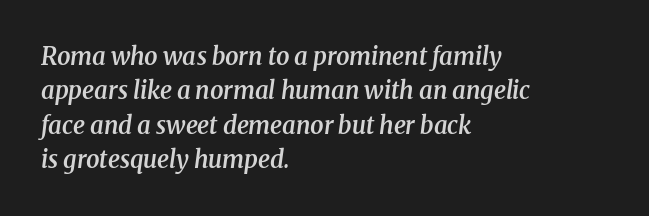
Q: Is the text bold? A: Semi-bold.
Q: Is the text italic (slanted)? A: Yes, it leans right by about 8 degrees.
Q: Is the text underlined? A: No.
Q: How is the paragraph aligned? A: Left-aligned.
Q: Is the spacing between letters normal or unusually wide? A: Normal.
Q: Is the spacing between lines tight, normal or loose? A: Normal.
